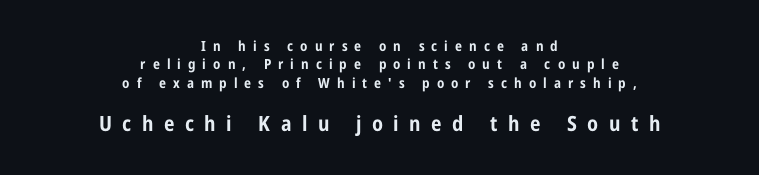
The image shows 21 px bold type, upright; set centered, normal line spacing (1.32x), unusually wide letter spacing (+0.5 em), not underlined; the second (bottom) block is 1.5x larger.
